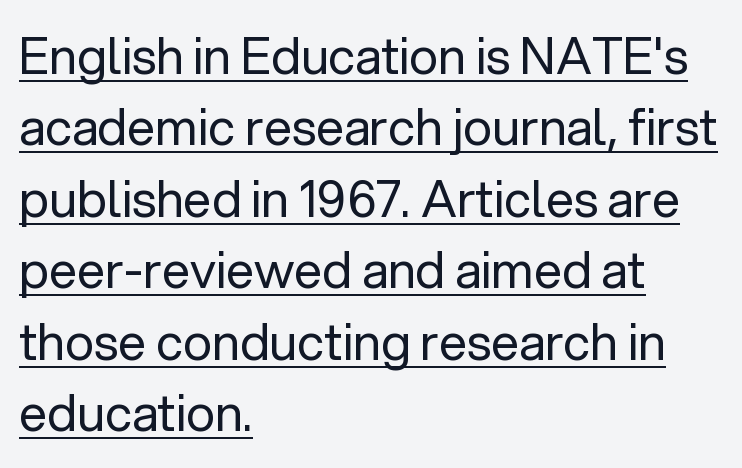
No extra tracking has been applied to these lines. Nope, no serifs anywhere on these letters. This sample is left-justified, so line endings fall wherever the words run out. No letter is thick-stroked: the sample isn't bold. Each letter keeps its own natural width here, so spacing adapts to shape.
